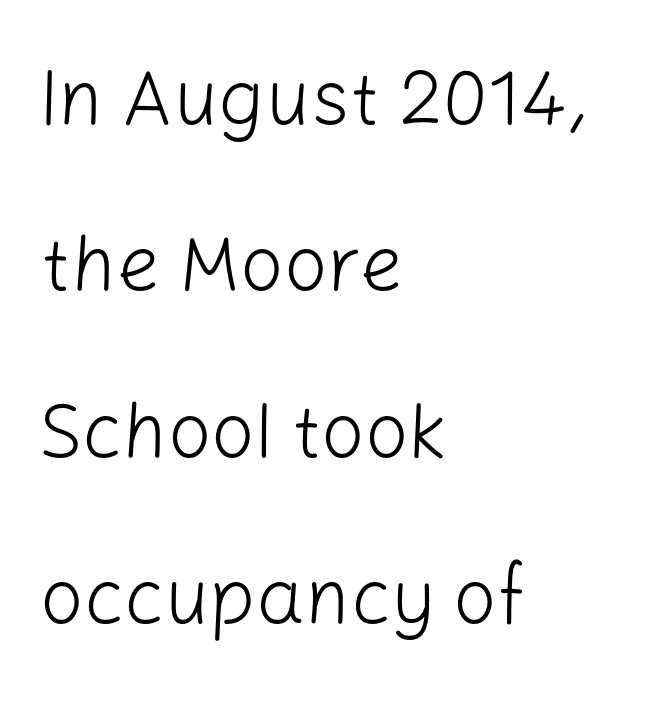
A classic flush-left, rag-right setting is used for this passage. Nope, not italic — everything's standing straight. Varying glyph widths throughout — classic text-font behaviour. Unmarked baselines from the first word to the last. What's the leading like? Stretched, with rows far apart.
